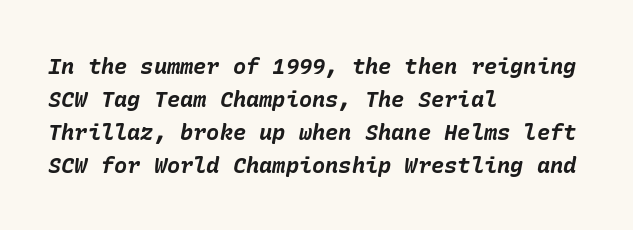
Q: Is the text bold? A: Yes.
Q: Is the text italic (slanted)? A: Yes, it leans right by about 10 degrees.
Q: Is the text underlined? A: No.
Q: How is the paragraph aligned? A: Left-aligned.
Q: Is the spacing between letters normal or unusually wide? A: Normal.
Q: Is the spacing between lines tight, normal or loose? A: Normal.
